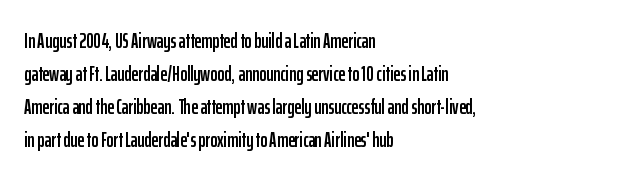
{"italic": "no", "underline": "no", "align": "left", "line_spacing": "normal", "line_spacing_ratio": 1.57, "letter_spacing": "normal", "letter_spacing_em": 0.0, "glyph_px": 21}
